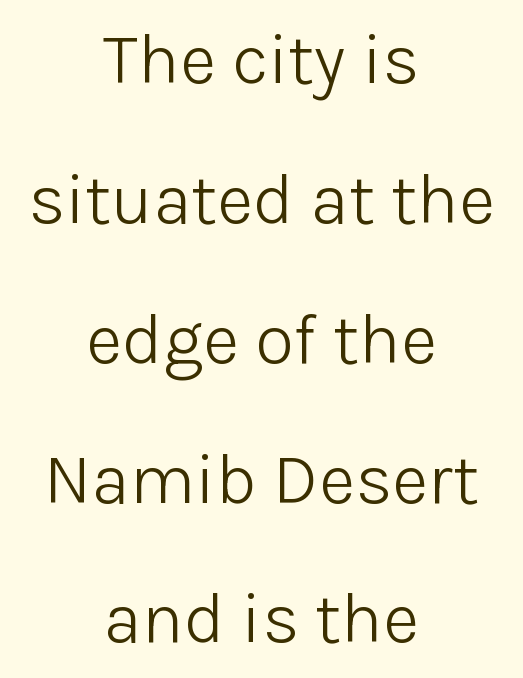
The image shows 71 px light sans-serif type, upright; set centered, loose line spacing (1.97x), normal letter spacing, not underlined; low stroke contrast and a medium x-height.
